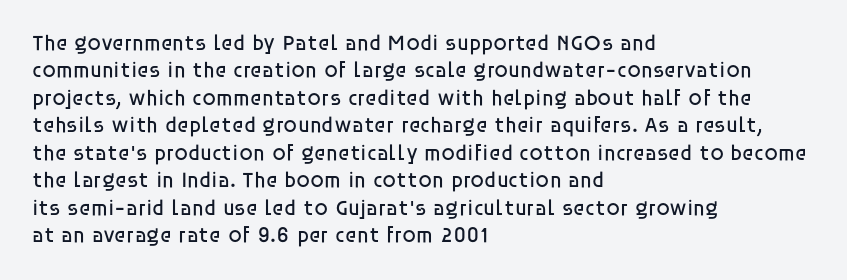
The image shows 22 px text type, upright; set left-aligned, normal line spacing (1.25x), normal letter spacing, not underlined.
